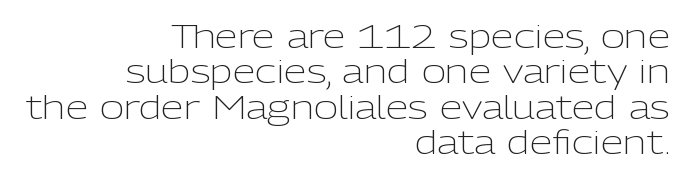
{"serif": "no", "italic": "no", "bold": "no", "weight": "light", "width": "normal", "stroke_contrast": "low", "x_height": "medium", "monospaced": "no", "underline": "no", "align": "right", "line_spacing": "tight", "line_spacing_ratio": 1.07, "letter_spacing": "normal", "letter_spacing_em": 0.0, "glyph_px": 33}
